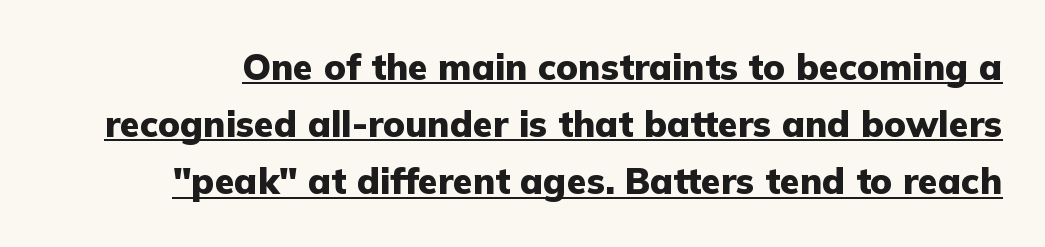
{"serif": "no", "italic": "no", "bold": "yes", "weight": "heavy", "width": "normal", "stroke_contrast": "low", "x_height": "medium", "monospaced": "no", "underline": "yes", "line_spacing": "normal", "line_spacing_ratio": 1.59, "letter_spacing": "normal", "letter_spacing_em": 0.0, "glyph_px": 36}
